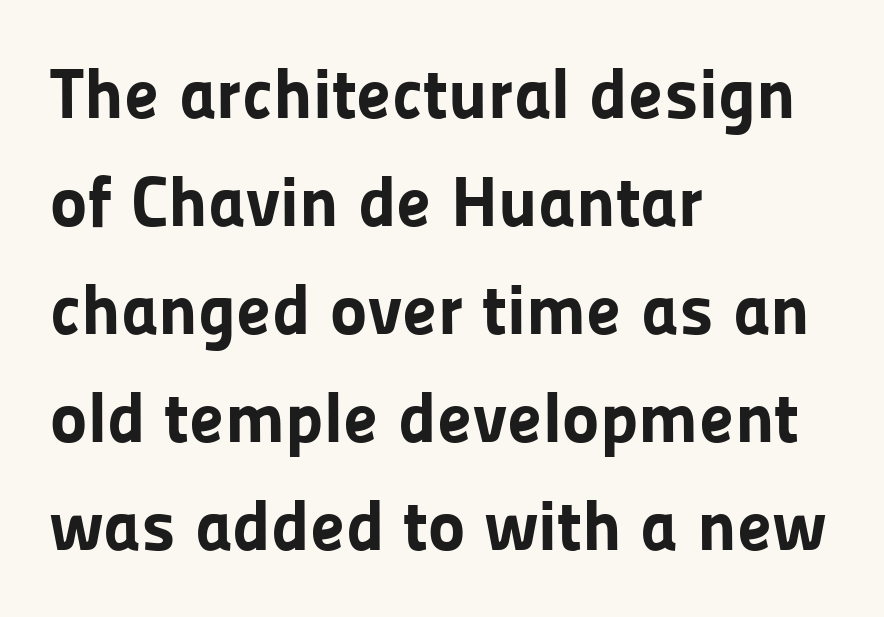
Only glyphs here, with clear space below each row. A typesetter would call this proportional, since set widths differ per character. Emphasis by weight is at full strength: bold. The lettering stays uniformly vertical, giving the passage a roman look.
